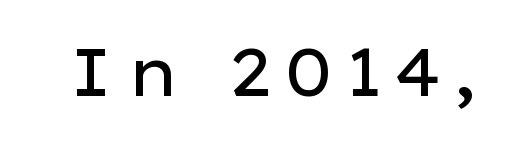
The baseline area is clear. Heft: none added — not bold. The font family rendered here belongs to the sans-serif group. Does the lettering tilt? It doesn't — this is upright. Note the varied advance widths — an 'i' is clearly narrower than an 'm'.
